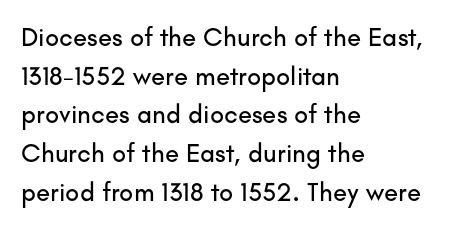
{"italic": "no", "underline": "no", "align": "left", "line_spacing": "normal", "line_spacing_ratio": 1.49, "letter_spacing": "normal", "letter_spacing_em": 0.0, "glyph_px": 26}
